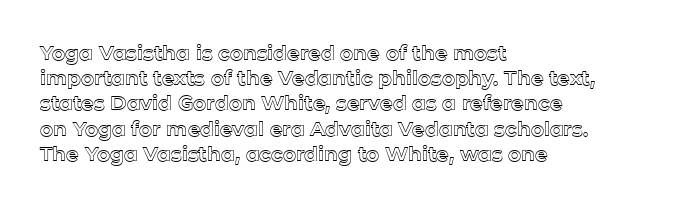
The image shows 20 px text type, upright; set left-aligned, normal line spacing (1.26x), normal letter spacing, not underlined.
